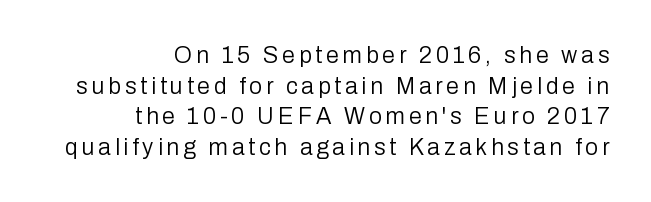
Q: Is the text bold? A: No.
Q: Is the text italic (slanted)? A: No, it is upright.
Q: Is the text underlined? A: No.
Q: How is the paragraph aligned? A: Right-aligned.
Q: Is the spacing between lines tight, normal or loose? A: Normal.
